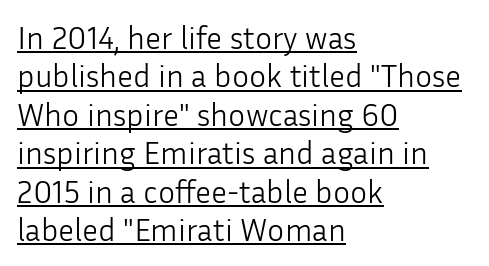
Counters stay open thanks to moderate or lighter strokes. The font's upright variant was chosen for this text. A rule runs beneath these lines of type. The face used here is a sans, in the tradition of grotesques and geometrics. These lines are rendered in a variable-pitch font.
